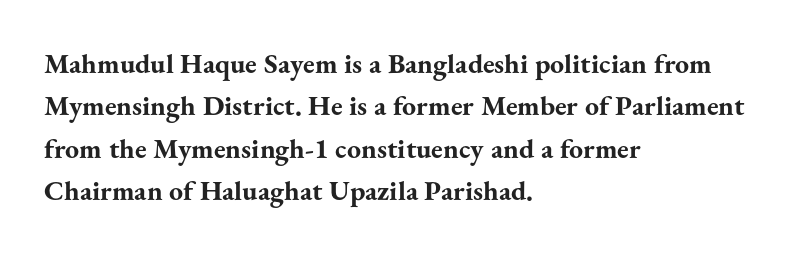
The image shows 28 px bold serif type, upright; set left-aligned, normal line spacing (1.51x), normal letter spacing, not underlined; medium stroke contrast and a small x-height.
